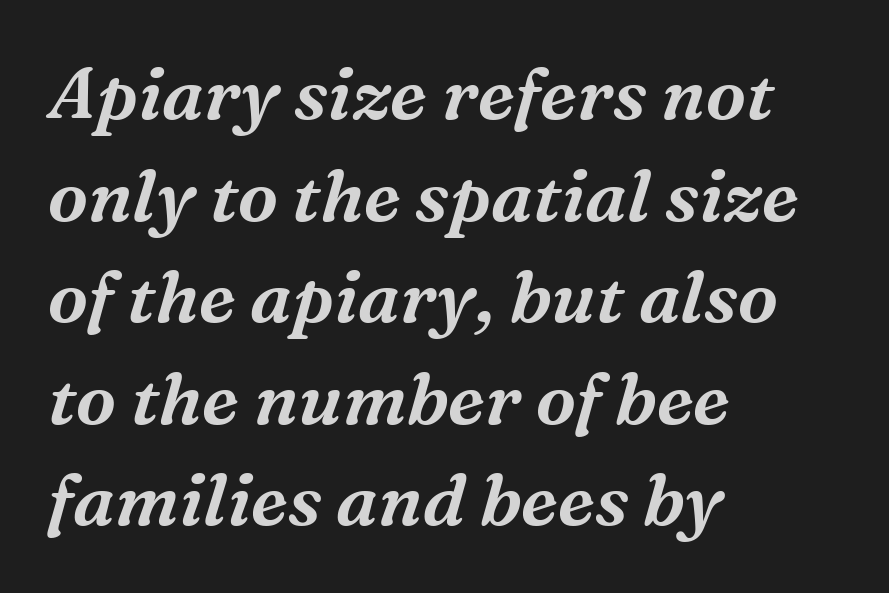
{"serif": "yes", "italic": "yes", "lean": "right", "slant_degrees": 16, "width": "normal", "stroke_contrast": "medium", "x_height": "medium", "monospaced": "no", "underline": "no", "align": "left", "line_spacing": "normal", "line_spacing_ratio": 1.41, "letter_spacing": "normal", "letter_spacing_em": 0.0, "glyph_px": 72}
